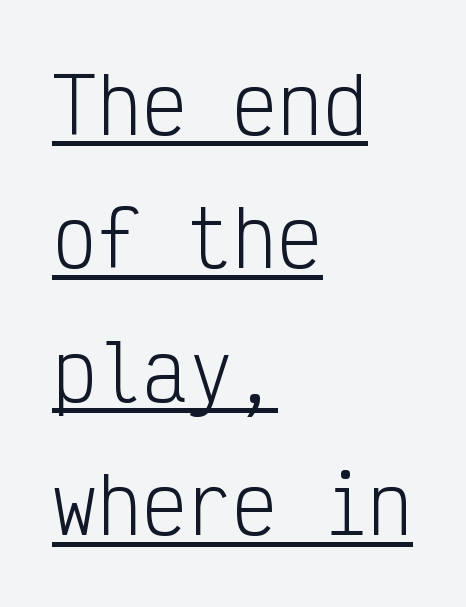
This sample has the even, mechanical cadence of fixed-width lettering. Posture: upright roman. Typeset ragged right — the left edge is the straight one. Nobody touched the tracking dial on this one.
